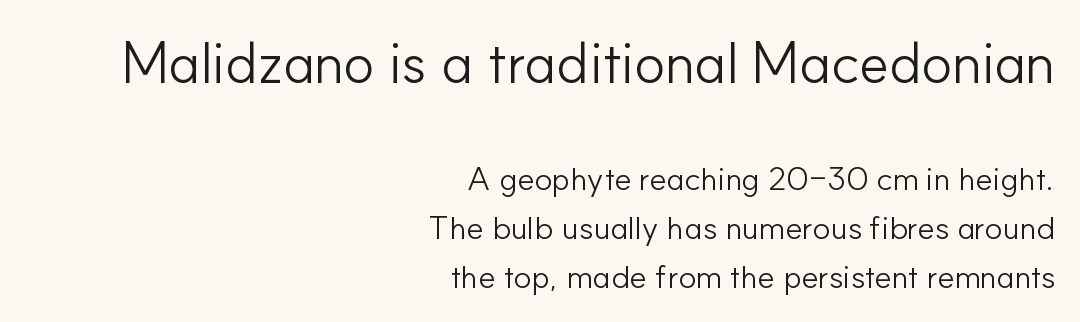
The block of text has a typical density, with ordinary space between rows. It's the straight-up-and-down kind of type. Caption: upper text group enlarged, lower text group reduced. Character widths vary here, with narrow letters taking less room than wide ones.
